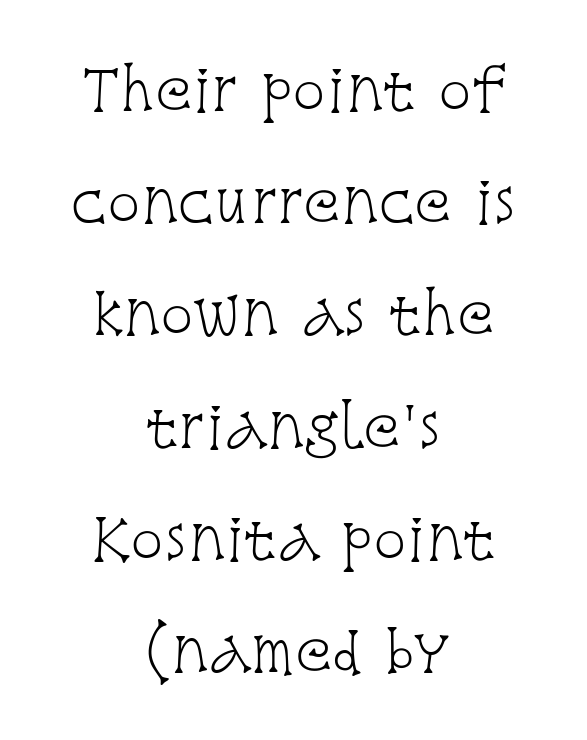
{"serif": "yes", "italic": "no", "bold": "no", "weight": "light", "width": "condensed", "stroke_contrast": "low", "x_height": "large", "monospaced": "no", "underline": "no", "align": "center", "line_spacing": "loose", "line_spacing_ratio": 2.04, "letter_spacing": "normal", "letter_spacing_em": 0.0, "glyph_px": 55}
